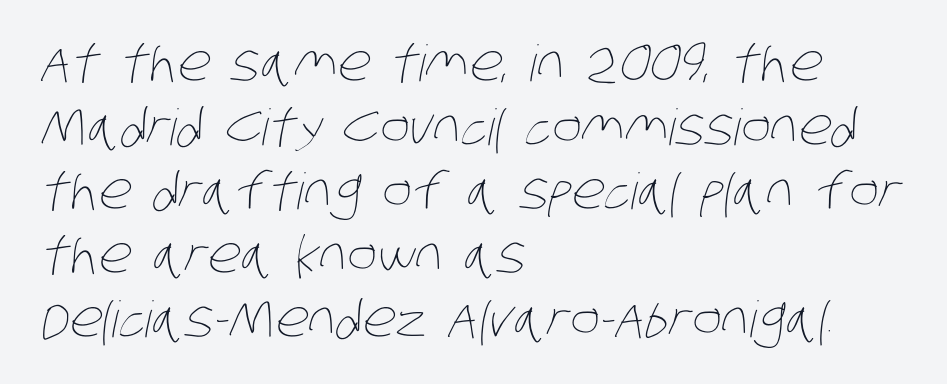
Short note: letters normally spaced. The passage shown is typed in a proportional face where columns would drift. The face looks like a standard text weight, possibly lighter. The rag falls on the right side of this text block.
